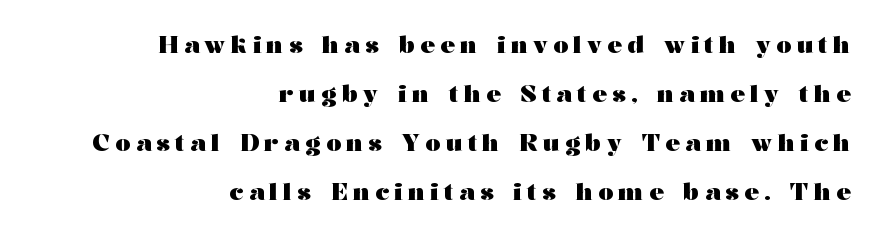
{"italic": "no", "bold": "yes", "underline": "no", "align": "right", "line_spacing": "loose", "line_spacing_ratio": 2.04, "letter_spacing": "wide", "letter_spacing_em": 0.22, "glyph_px": 24}
